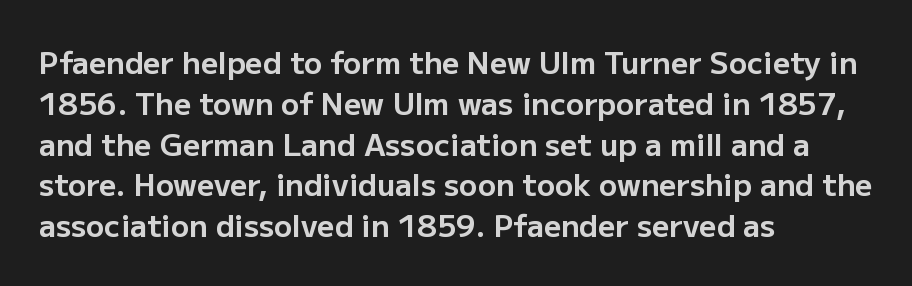
Q: Is the text bold? A: Yes.
Q: Is the text italic (slanted)? A: No, it is upright.
Q: Is the typeface a serif or a sans-serif typeface? A: Sans-serif.
Q: Is the text underlined? A: No.
Q: How is the paragraph aligned? A: Left-aligned.
Q: Is the spacing between letters normal or unusually wide? A: Normal.
Q: Is the spacing between lines tight, normal or loose? A: Normal.
Q: Width (condensed, normal, or wide)? A: Normal.
Q: Stroke contrast? A: Low.
Q: x-height? A: Medium.
Q: Monospaced? A: No.
